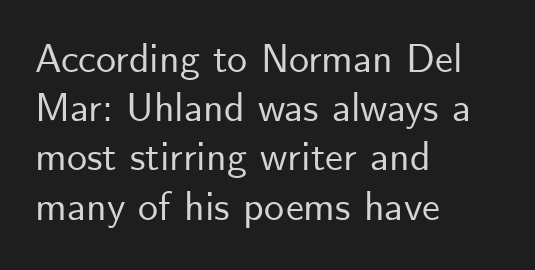
Q: Is the text italic (slanted)? A: No, it is upright.
Q: Is the typeface a serif or a sans-serif typeface? A: Sans-serif.
Q: Is the text underlined? A: No.
Q: How is the paragraph aligned? A: Left-aligned.
Q: Is the spacing between letters normal or unusually wide? A: Normal.
Q: Width (condensed, normal, or wide)? A: Normal.
Q: Stroke contrast? A: Low.
Q: x-height? A: Small.
Q: Monospaced? A: No.
